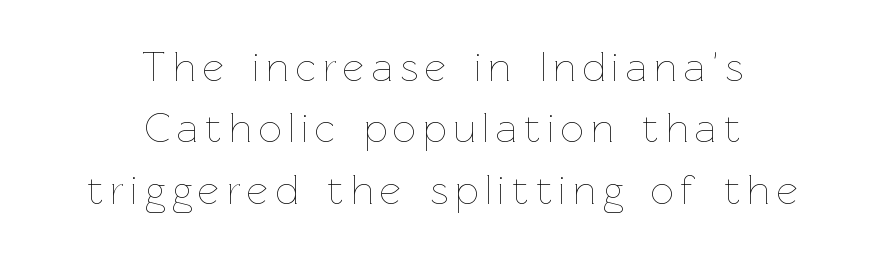
{"italic": "no", "bold": "no", "weight": "thin", "width": "normal", "stroke_contrast": "low", "x_height": "medium", "monospaced": "no", "underline": "no", "align": "center", "line_spacing": "normal", "line_spacing_ratio": 1.5, "glyph_px": 41}
